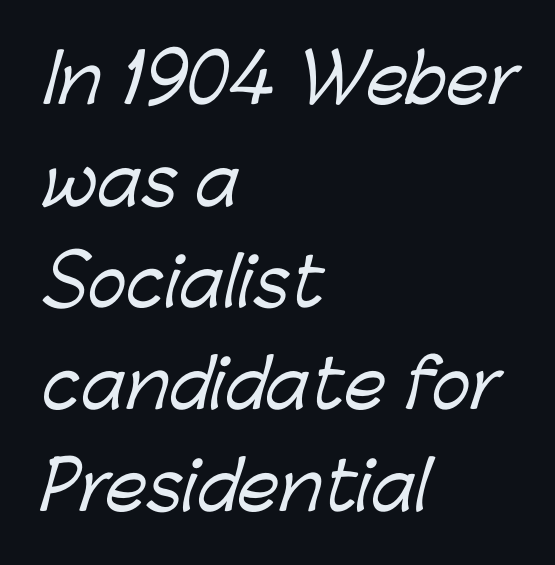
Q: Is the typeface a serif or a sans-serif typeface? A: Sans-serif.
Q: Is the text underlined? A: No.
Q: How is the paragraph aligned? A: Left-aligned.
Q: Is the spacing between letters normal or unusually wide? A: Normal.
Q: Is the spacing between lines tight, normal or loose? A: Normal.
Q: Width (condensed, normal, or wide)? A: Normal.
Q: Stroke contrast? A: Low.
Q: x-height? A: Medium.
Q: Monospaced? A: No.
